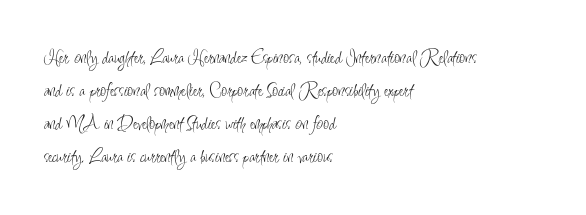
{"bold": "no", "underline": "no", "align": "left", "line_spacing": "normal", "line_spacing_ratio": 1.57, "letter_spacing": "normal", "letter_spacing_em": 0.0, "glyph_px": 21}
